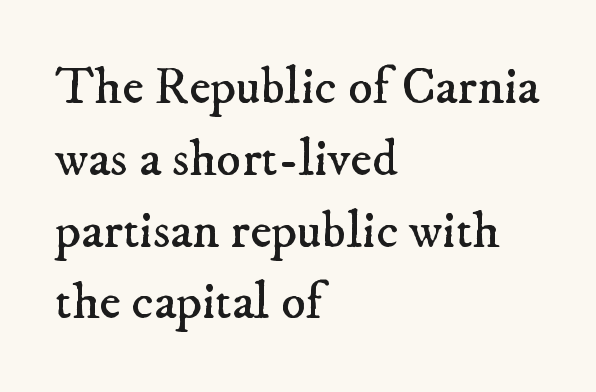
Leading matches the norm, producing a regular column. The face used here is proportionally spaced, like ordinary book or web type. No chunkiness to these letters — they're not bold. Here the glyphs are tracked normally, forming tight word shapes.
